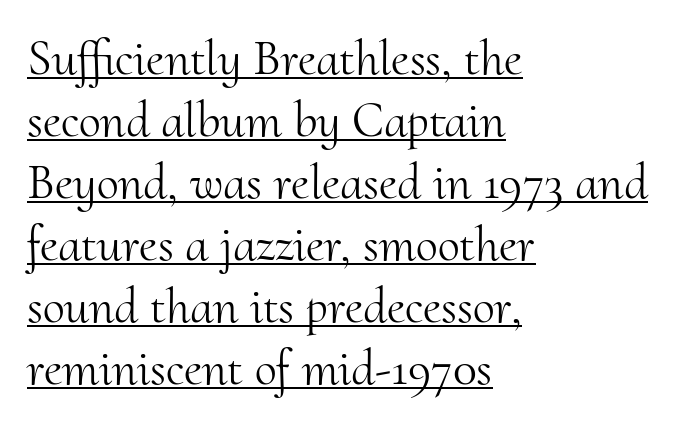
The image shows 50 px light serif type, upright; set left-aligned, line spacing 1.24x, normal letter spacing, underlined; medium stroke contrast and a small x-height.
